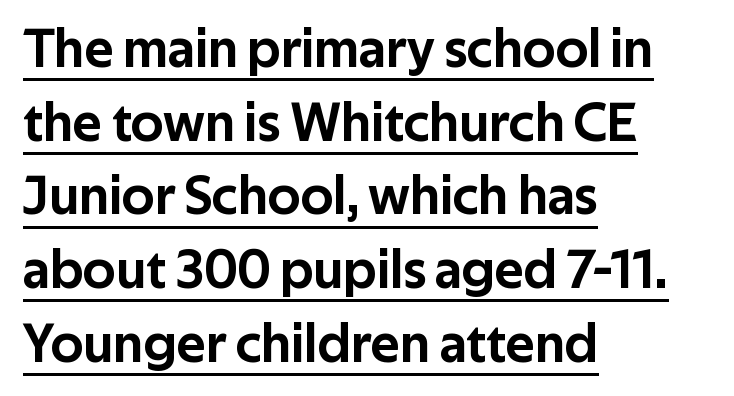
Q: Is the text italic (slanted)? A: No, it is upright.
Q: Is the typeface a serif or a sans-serif typeface? A: Sans-serif.
Q: Is the text underlined? A: Yes.
Q: How is the paragraph aligned? A: Left-aligned.
Q: Is the spacing between letters normal or unusually wide? A: Normal.
Q: Is the spacing between lines tight, normal or loose? A: Normal.
Q: Width (condensed, normal, or wide)? A: Normal.
Q: Stroke contrast? A: Low.
Q: x-height? A: Medium.
Q: Monospaced? A: No.
